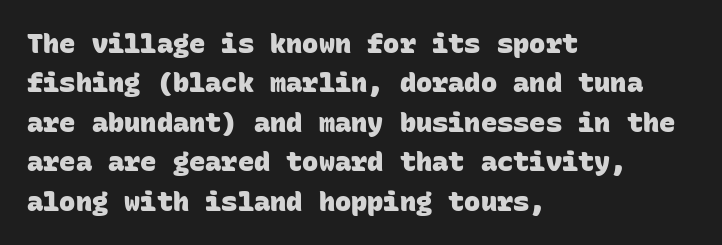
The image shows 27 px bold type; set left-aligned, normal line spacing (1.46x), normal letter spacing, not underlined.
